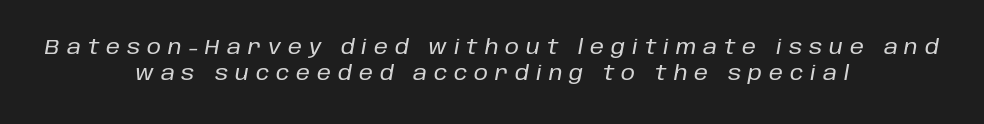
Q: Is the text italic (slanted)? A: Yes, it leans right by about 10 degrees.
Q: Is the text underlined? A: No.
Q: How is the paragraph aligned? A: Centered.
Q: Is the spacing between letters normal or unusually wide? A: Unusually wide.
Q: Is the spacing between lines tight, normal or loose? A: Normal.
